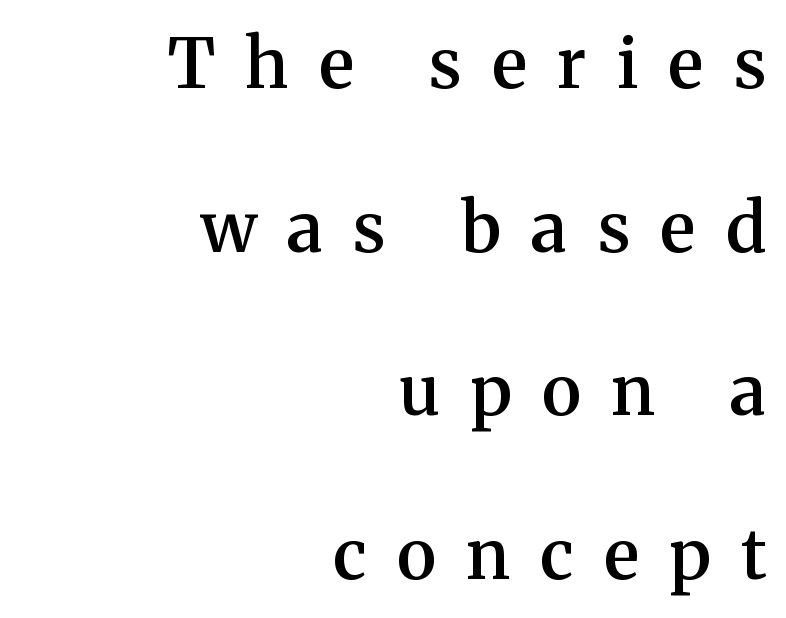
{"serif": "yes", "italic": "no", "bold": "semi", "weight": "semibold", "width": "normal", "stroke_contrast": "medium", "x_height": "medium", "monospaced": "no", "underline": "no", "align": "right", "line_spacing": "loose", "line_spacing_ratio": 2.37, "letter_spacing": "wide", "letter_spacing_em": 0.44, "glyph_px": 69}
